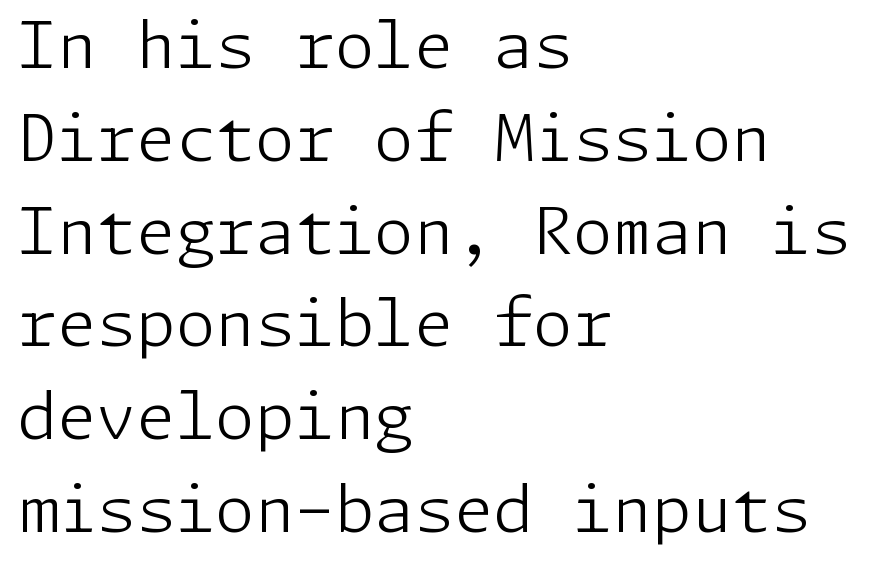
Q: Is the text bold? A: No.
Q: Is the text italic (slanted)? A: No, it is upright.
Q: Is the typeface a serif or a sans-serif typeface? A: Sans-serif.
Q: Is the text underlined? A: No.
Q: How is the paragraph aligned? A: Left-aligned.
Q: Is the spacing between letters normal or unusually wide? A: Normal.
Q: Is the spacing between lines tight, normal or loose? A: Normal.
Q: Width (condensed, normal, or wide)? A: Normal.
Q: Stroke contrast? A: Low.
Q: x-height? A: Medium.
